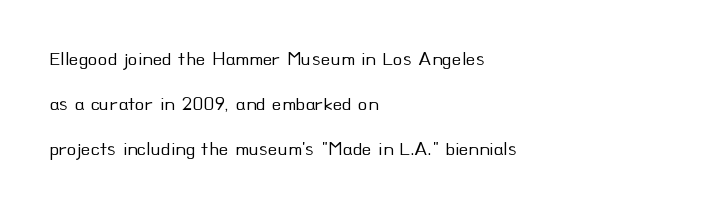
The image shows 20 px text type, upright; set left-aligned, loose line spacing (2.24x), normal letter spacing, not underlined.
